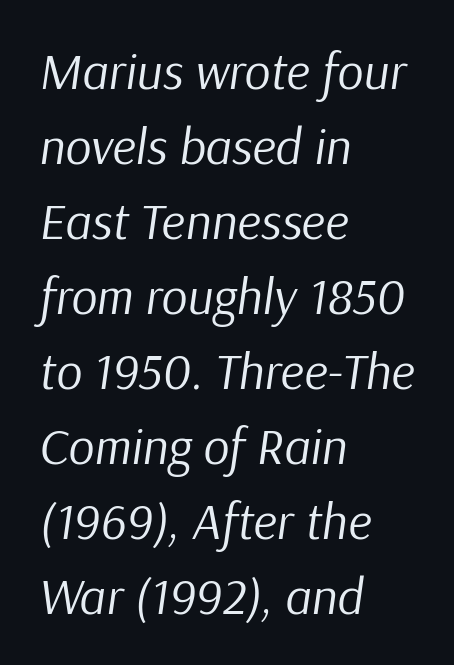
{"italic": "yes", "lean": "right", "slant_degrees": 9, "bold": "no", "weight": "regular", "width": "normal", "stroke_contrast": "low", "x_height": "medium", "monospaced": "no", "underline": "no", "align": "left", "line_spacing": "normal", "line_spacing_ratio": 1.47, "letter_spacing": "normal", "letter_spacing_em": 0.0, "glyph_px": 51}
